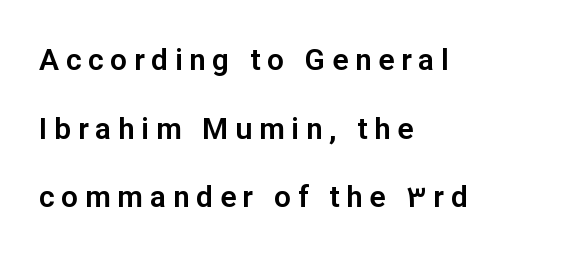
The typography opts for an upright posture over an oblique one. All the whitespace from short lines collects on the right. Lines of text with bare space underneath. The letters are spread apart with noticeably loose tracking. Reading down the column, the eye jumps a long way to each next line. These lines are rendered in a variable-pitch font.
